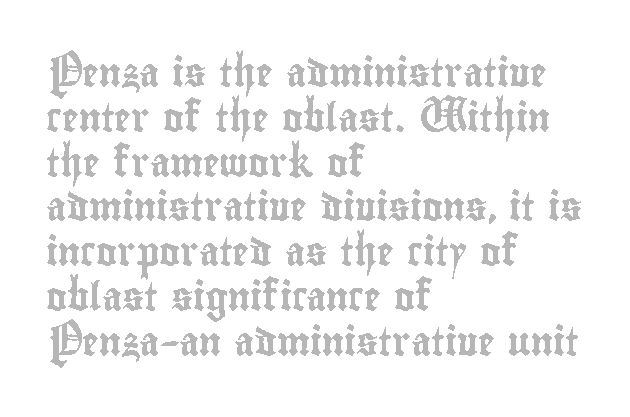
The strip under each line holds only bare page. The block of text has a typical density, with ordinary space between rows. Short and long lines alike share a common starting point at left. This sample uses an upright cut, with every glyph sitting square on the baseline.
